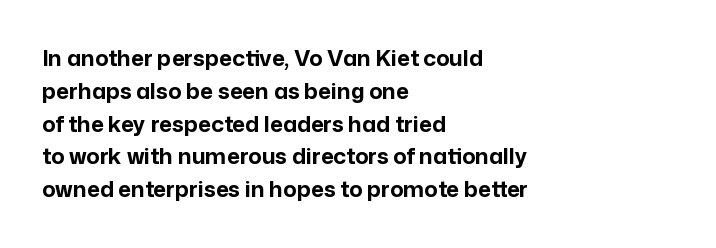
The image shows 22 px bold type, upright; set left-aligned, normal line spacing (1.49x), normal letter spacing, not underlined.
